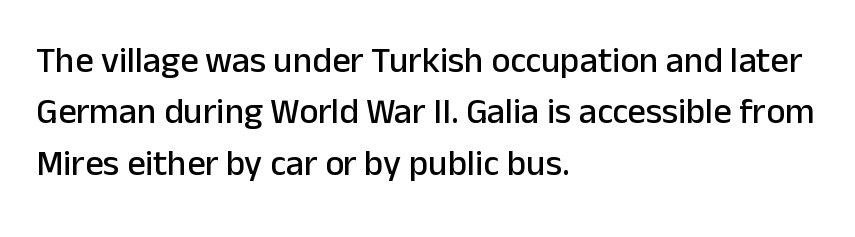
Q: Is the text italic (slanted)? A: No, it is upright.
Q: Is the typeface a serif or a sans-serif typeface? A: Sans-serif.
Q: Is the text underlined? A: No.
Q: How is the paragraph aligned? A: Left-aligned.
Q: Is the spacing between letters normal or unusually wide? A: Normal.
Q: Is the spacing between lines tight, normal or loose? A: Normal.
Q: Width (condensed, normal, or wide)? A: Normal.
Q: Stroke contrast? A: Low.
Q: x-height? A: Medium.
Q: Monospaced? A: No.
